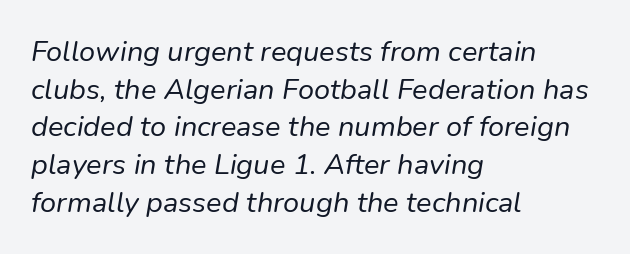
The image shows 29 px regular-weight type, italic (leaning right); set left-aligned, normal line spacing (1.3x), normal letter spacing, not underlined; low stroke contrast and a medium x-height.
